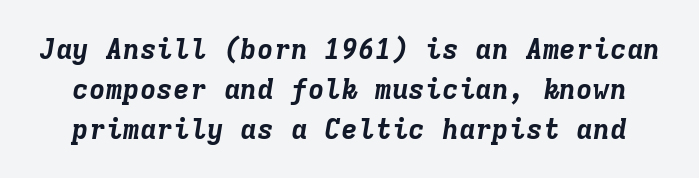
Q: Is the text bold? A: Yes.
Q: Is the text italic (slanted)? A: Yes, it leans right by about 9 degrees.
Q: Is the text underlined? A: No.
Q: Is the spacing between letters normal or unusually wide? A: Normal.
Q: Is the spacing between lines tight, normal or loose? A: Normal.
Q: Width (condensed, normal, or wide)? A: Normal.
Q: Stroke contrast? A: Low.
Q: x-height? A: Medium.
Q: Monospaced? A: Yes.
